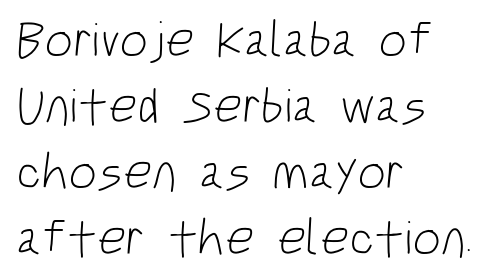
Q: Is the text bold? A: No.
Q: Is the typeface a serif or a sans-serif typeface? A: Sans-serif.
Q: Is the text underlined? A: No.
Q: How is the paragraph aligned? A: Left-aligned.
Q: Is the spacing between letters normal or unusually wide? A: Normal.
Q: Is the spacing between lines tight, normal or loose? A: Normal.
Q: Width (condensed, normal, or wide)? A: Condensed.
Q: Stroke contrast? A: Low.
Q: x-height? A: Large.
Q: Monospaced? A: No.
